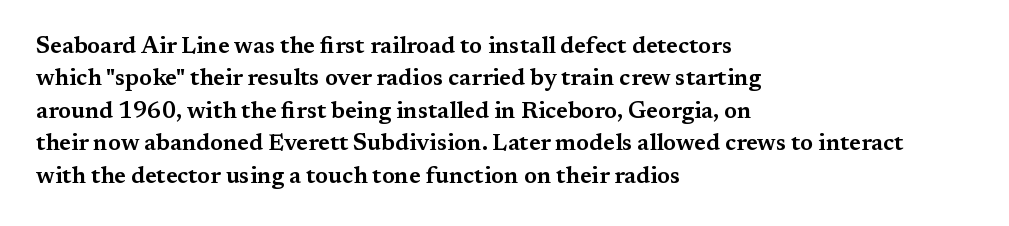
The image shows 23 px text type, upright; set left-aligned, normal line spacing (1.41x), normal letter spacing, not underlined.
